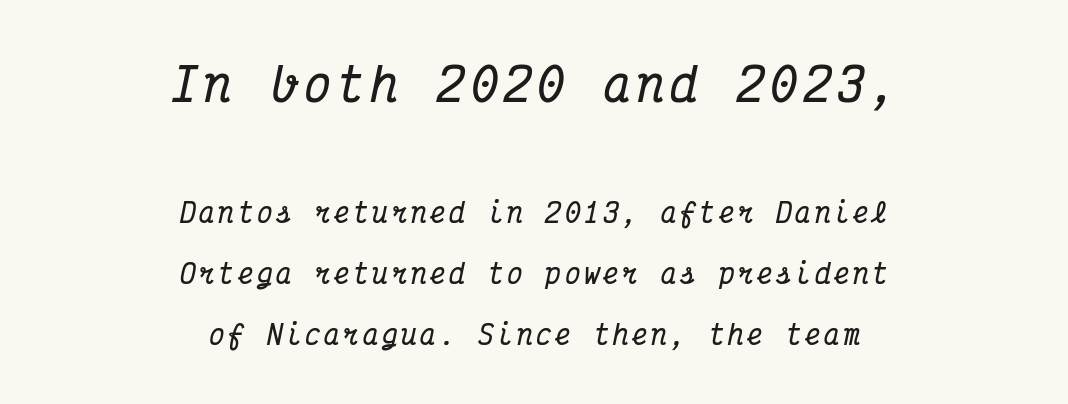
{"serif": "yes", "italic": "yes", "lean": "right", "slant_degrees": 12, "bold": "yes", "weight": "bold", "width": "condensed", "stroke_contrast": "medium", "x_height": "medium", "monospaced": "yes", "underline": "no", "align": "center", "line_spacing": "loose", "line_spacing_ratio": 2.35, "larger_block": "first", "size_ratio": 1.73, "glyph_px": 45}
